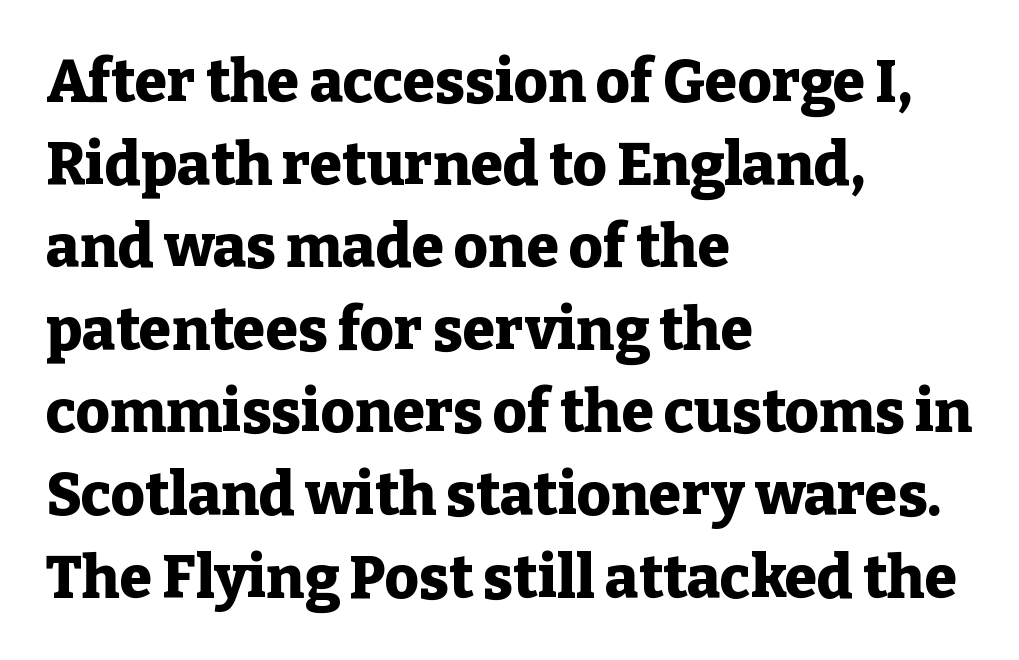
Spacing between characters is what you'd get straight out of the box. Character widths vary here, with narrow letters taking less room than wide ones. Bare-footed words on every line. The passage is arranged the way most books set body copy — flush left.
